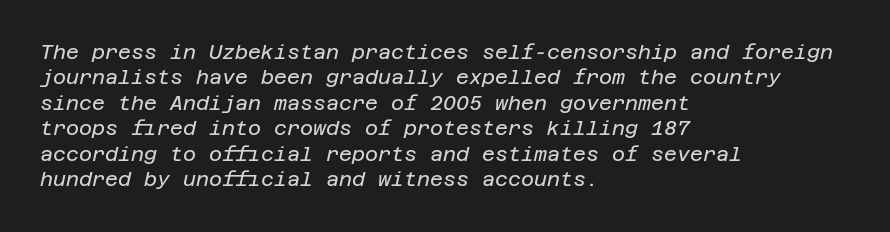
Rule under the text: the space is simply empty. Regarding leading, the lines here are spaced in the standard way. Where is the straight margin? On the left. The letters look calm and open, with moderate or lighter stems. The face used here is rendered with its standard letterfit. The glyphs look as if they've been sheared to an angle.
